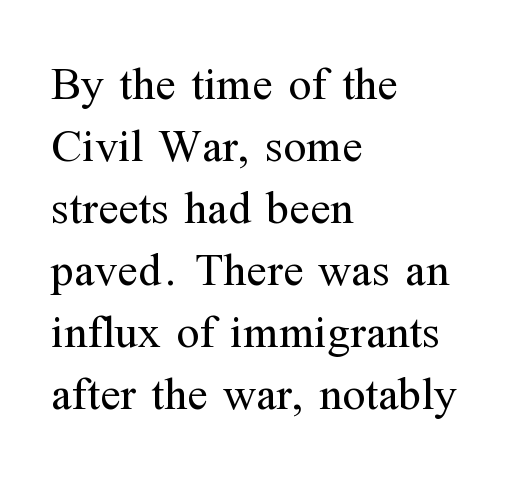
Each row of text sits above clean, open space. Note the varied advance widths — an 'i' is clearly narrower than an 'm'. Which margin do the lines hug? The left one — the right edge is uneven. These lines are composed in type with serifs. Normally led — the rows are evenly, conventionally spaced. The typography opts for an upright posture over an oblique one.
